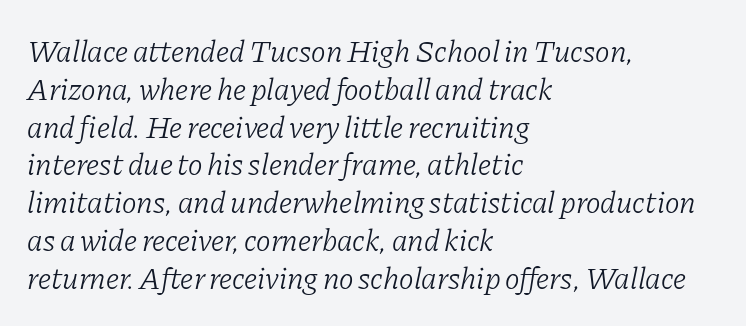
The image shows 31 px light serif type, italic (leaning right); set left-aligned, line spacing 1.22x, normal letter spacing, not underlined; low stroke contrast and a medium x-height.
